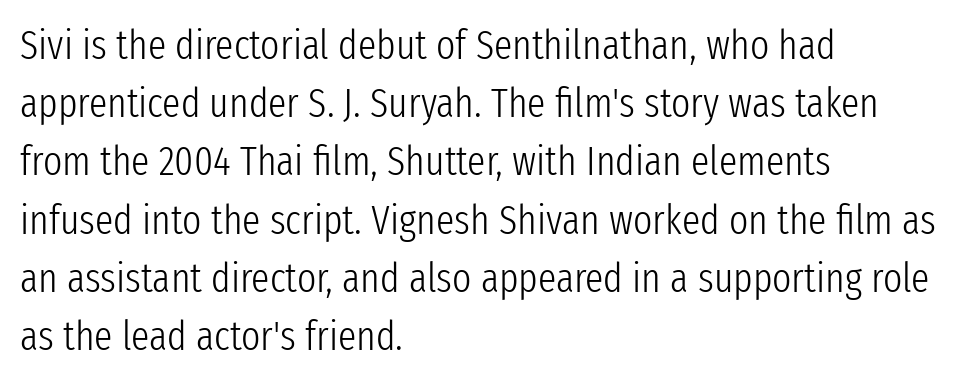
Unlike italic type, these characters show no tilt at all. The horizontal fit of the characters is conventional and even. Heft: none added — not bold. This sample uses a sans-serif face. One-word summary of the alignment: left.
